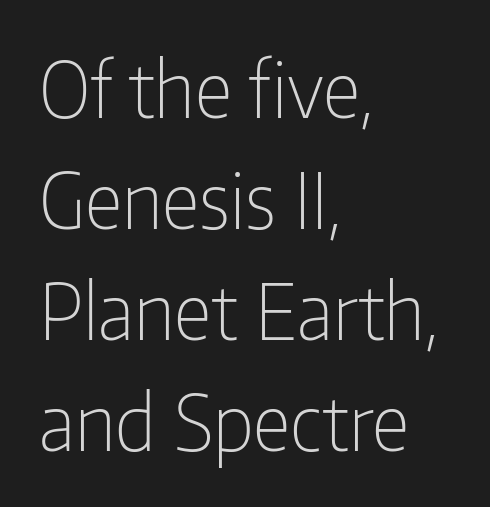
Q: Is the text bold? A: No.
Q: Is the text italic (slanted)? A: No, it is upright.
Q: Is the typeface a serif or a sans-serif typeface? A: Sans-serif.
Q: Is the text underlined? A: No.
Q: How is the paragraph aligned? A: Left-aligned.
Q: Is the spacing between letters normal or unusually wide? A: Normal.
Q: Is the spacing between lines tight, normal or loose? A: Normal.
Q: Width (condensed, normal, or wide)? A: Condensed.
Q: Stroke contrast? A: Low.
Q: x-height? A: Medium.
Q: Monospaced? A: No.
